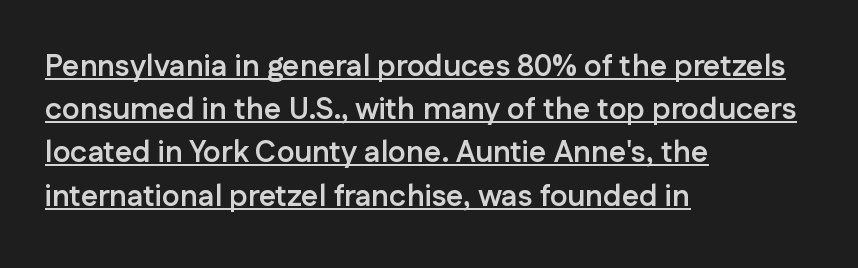
Each new line begins a customary step beneath the previous one. The setting favours the left margin, as ordinary paragraphs usually do. The letters sit at their default tracking, neither squeezed nor spread. This is roman type, the default non-slanted kind. These words are printed bold, with thick strokes throughout.
